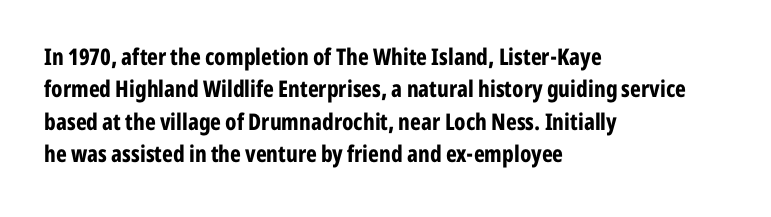
The space directly below the letters is spotless. A dark, heavy texture on the line: the type is bold. Every row of glyphs begins at an identical x-position on the left. Posture: vertical.
